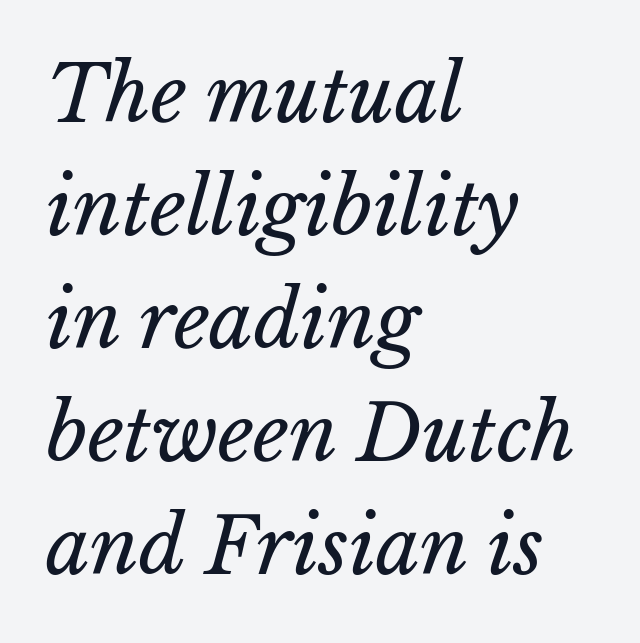
{"bold": "no", "weight": "regular", "width": "normal", "stroke_contrast": "low", "x_height": "medium", "monospaced": "no", "underline": "no", "align": "left", "line_spacing": "normal", "line_spacing_ratio": 1.45, "letter_spacing": "normal", "letter_spacing_em": 0.0, "glyph_px": 78}
